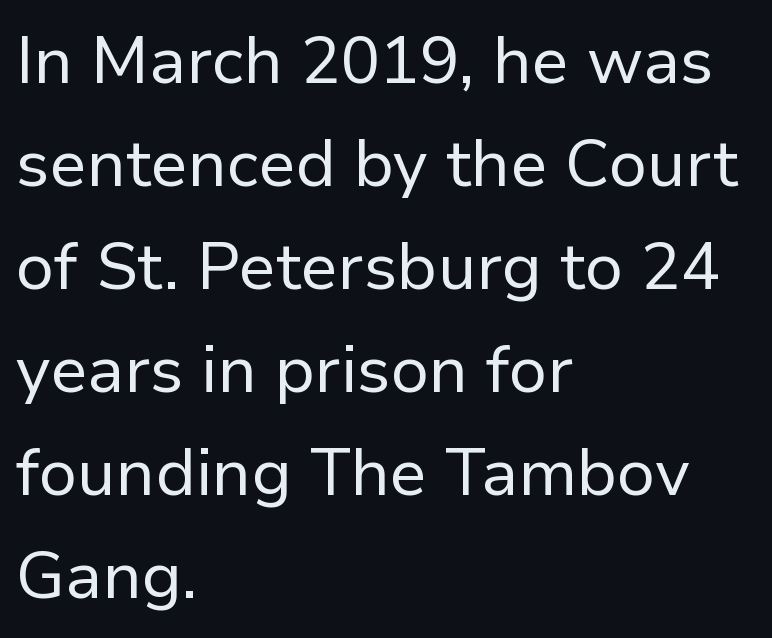
Q: Is the text bold? A: No.
Q: Is the text italic (slanted)? A: No, it is upright.
Q: Is the typeface a serif or a sans-serif typeface? A: Sans-serif.
Q: Is the text underlined? A: No.
Q: How is the paragraph aligned? A: Left-aligned.
Q: Is the spacing between letters normal or unusually wide? A: Normal.
Q: Is the spacing between lines tight, normal or loose? A: Normal.
Q: Width (condensed, normal, or wide)? A: Normal.
Q: Stroke contrast? A: Low.
Q: x-height? A: Medium.
Q: Monospaced? A: No.
